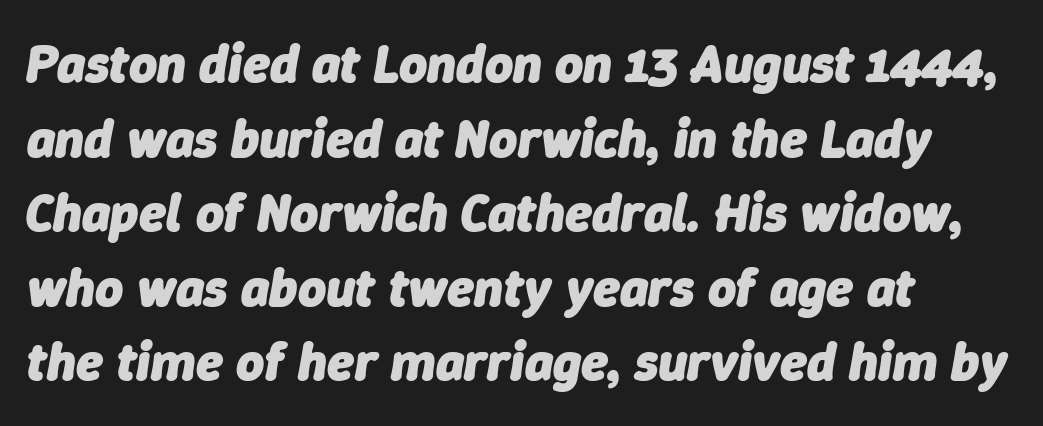
All the whitespace from short lines collects on the right. The glyphs look as if they've been sheared to an angle. Honestly, there is no underline to notice here at all. Stroke thickness is high; the sample reads as a true bold. There is no visible air inserted between adjacent glyphs.
